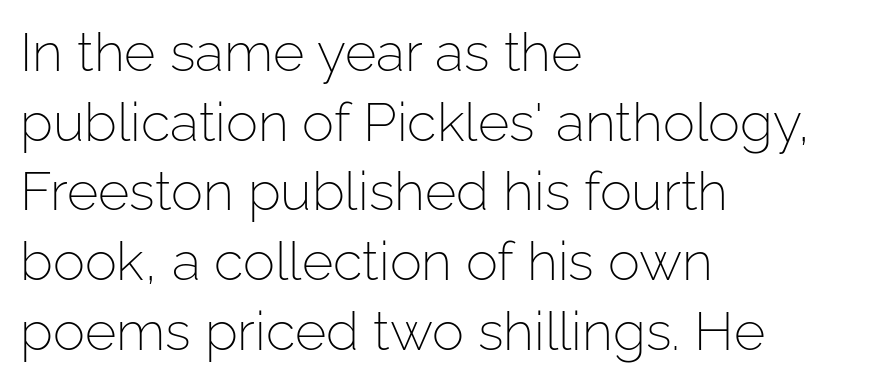
Q: Is the text bold? A: No.
Q: Is the text italic (slanted)? A: No, it is upright.
Q: Is the typeface a serif or a sans-serif typeface? A: Sans-serif.
Q: Is the text underlined? A: No.
Q: How is the paragraph aligned? A: Left-aligned.
Q: Is the spacing between letters normal or unusually wide? A: Normal.
Q: Is the spacing between lines tight, normal or loose? A: Normal.
Q: Width (condensed, normal, or wide)? A: Normal.
Q: Stroke contrast? A: Low.
Q: x-height? A: Medium.
Q: Monospaced? A: No.
